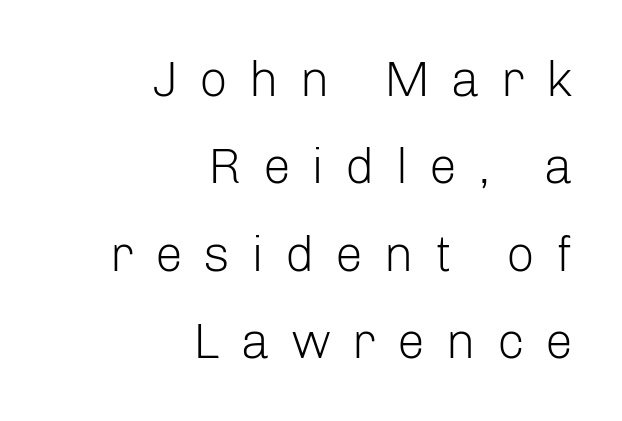
Q: Is the text bold? A: No.
Q: Is the text italic (slanted)? A: No, it is upright.
Q: Is the typeface a serif or a sans-serif typeface? A: Sans-serif.
Q: Is the text underlined? A: No.
Q: How is the paragraph aligned? A: Right-aligned.
Q: Is the spacing between letters normal or unusually wide? A: Unusually wide.
Q: Width (condensed, normal, or wide)? A: Normal.
Q: Stroke contrast? A: Low.
Q: x-height? A: Medium.
Q: Monospaced? A: No.
